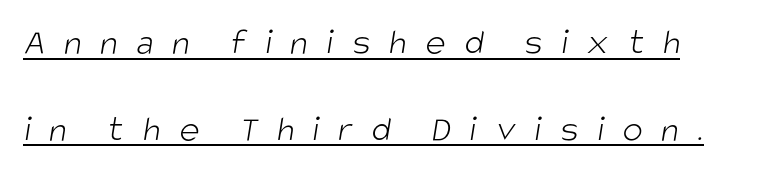
The image shows 38 px light, condensed sans-serif type; set loose line spacing (2.28x), unusually wide letter spacing (+0.49 em), underlined; low stroke contrast and a large x-height.
